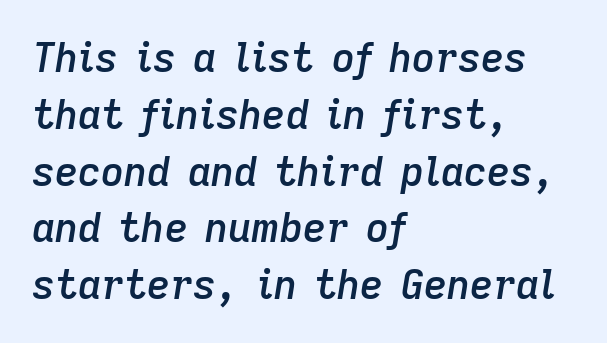
The image shows 40 px semibold type, italic (leaning right); set left-aligned, normal line spacing (1.42x), normal letter spacing, not underlined; low stroke contrast and a medium x-height.
